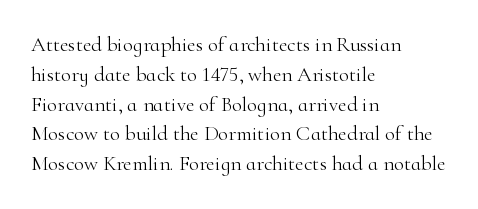
Quick note: interline space is typical. Nothing unusual about the tracking: characters are spaced as the font intends. Unmarked baselines from the first word to the last. No italicization has been applied; the sample stays upright.
